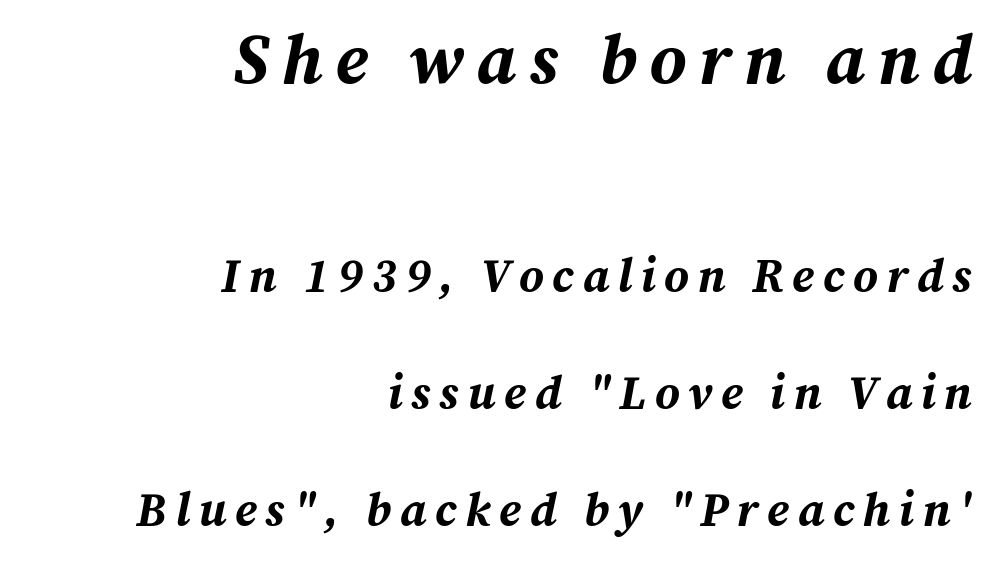
Typographic density is high because the face is bold. A great deal of white space separates one row of letters from the next. The passage is arranged like a letterhead date or caption credit — flush right. Character widths vary here, with narrow letters taking less room than wide ones.
